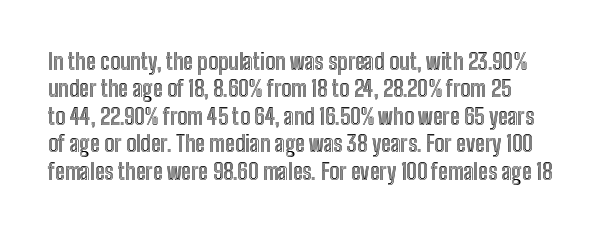
{"italic": "no", "underline": "no", "line_spacing": "normal", "line_spacing_ratio": 1.25, "letter_spacing": "normal", "letter_spacing_em": 0.0, "glyph_px": 22}
